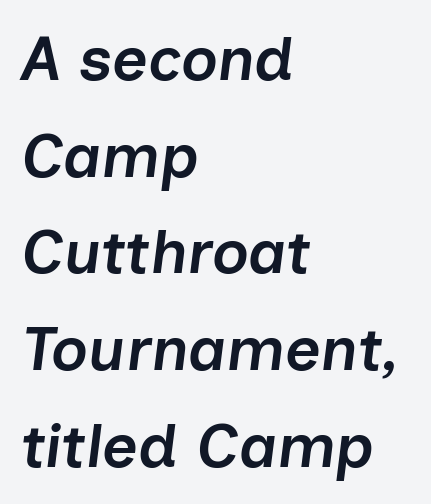
The image shows 62 px semibold type, italic (leaning right); set left-aligned, normal line spacing (1.56x), normal letter spacing, not underlined; low stroke contrast and a medium x-height.
